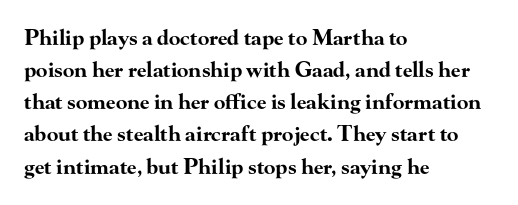
Tracking value appears to be zero — textbook default spacing. Is the type bold? Yes — the strokes are clearly thick and heavy. The block of text has a typical density, with ordinary space between rows. The rag falls on the right side of this text block. Words float on clear page, feet unadorned.
